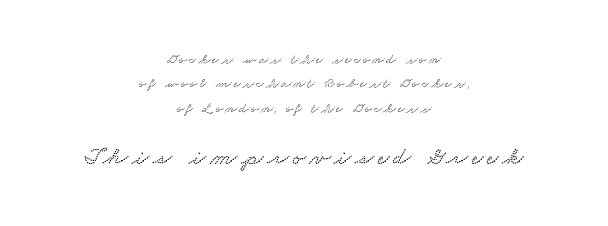
The image shows 25 px text type; set centered, line spacing 1.74x, not underlined; the second (bottom) block is 1.79x larger.
